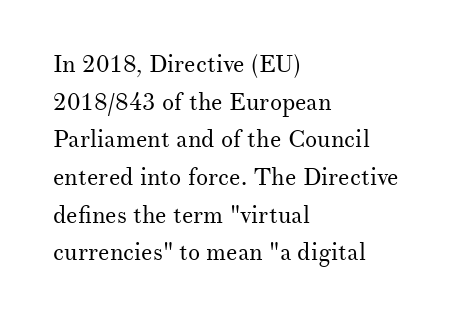
The setting favours the left margin, as ordinary paragraphs usually do. The face looks like a standard text weight, possibly lighter. Each row of text sits above clean, open space. Posture: straight, roman, zero tilt.
